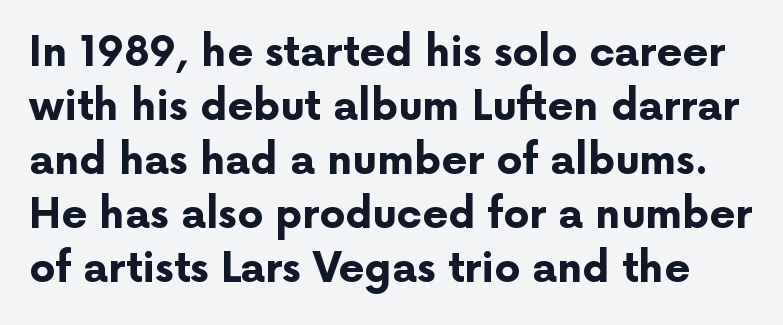
Q: Is the text bold? A: Yes.
Q: Is the text italic (slanted)? A: No, it is upright.
Q: Is the typeface a serif or a sans-serif typeface? A: Sans-serif.
Q: Is the text underlined? A: No.
Q: Is the spacing between letters normal or unusually wide? A: Normal.
Q: Is the spacing between lines tight, normal or loose? A: Normal.
Q: Width (condensed, normal, or wide)? A: Normal.
Q: Stroke contrast? A: Low.
Q: x-height? A: Medium.
Q: Monospaced? A: No.
